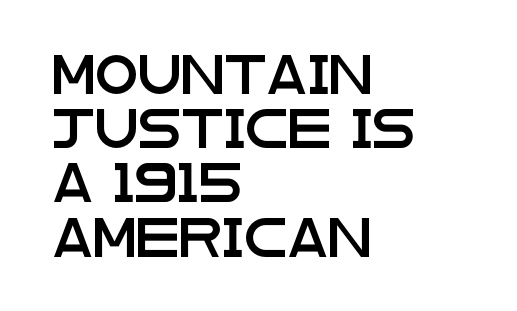
The image shows 39 px wide sans-serif type, upright; set left-aligned, normal line spacing (1.39x), normal letter spacing, not underlined; low stroke contrast and a large x-height.
